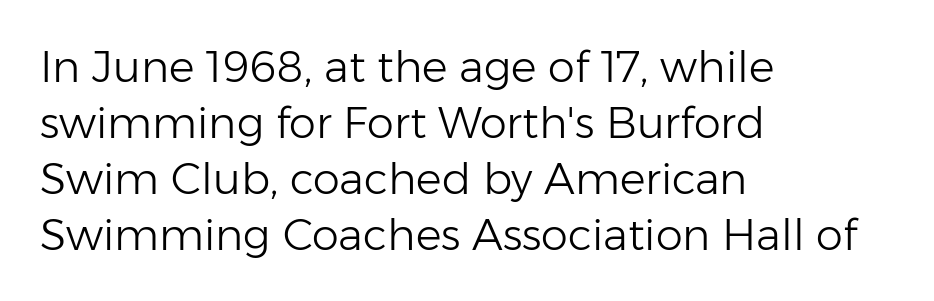
Q: Is the text bold? A: No.
Q: Is the text italic (slanted)? A: No, it is upright.
Q: Is the typeface a serif or a sans-serif typeface? A: Sans-serif.
Q: Is the text underlined? A: No.
Q: How is the paragraph aligned? A: Left-aligned.
Q: Is the spacing between letters normal or unusually wide? A: Normal.
Q: Is the spacing between lines tight, normal or loose? A: Normal.
Q: Width (condensed, normal, or wide)? A: Normal.
Q: Stroke contrast? A: Low.
Q: x-height? A: Medium.
Q: Monospaced? A: No.
